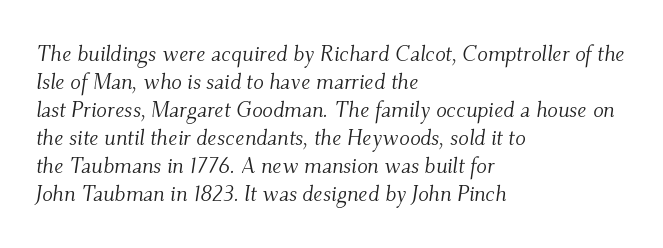
{"italic": "yes", "lean": "right", "slant_degrees": 9, "bold": "no", "underline": "no", "align": "left", "line_spacing": "normal", "line_spacing_ratio": 1.27, "letter_spacing": "normal", "letter_spacing_em": 0.0, "glyph_px": 22}
